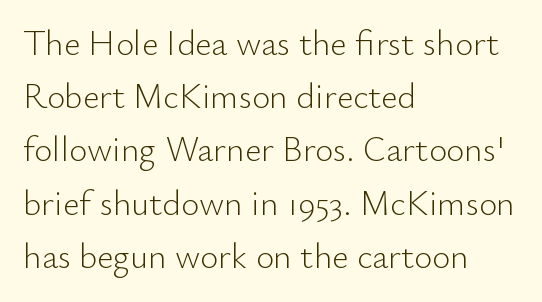
Q: Is the text bold? A: No.
Q: Is the text italic (slanted)? A: No, it is upright.
Q: Is the typeface a serif or a sans-serif typeface? A: Sans-serif.
Q: Is the text underlined? A: No.
Q: How is the paragraph aligned? A: Left-aligned.
Q: Is the spacing between letters normal or unusually wide? A: Normal.
Q: Is the spacing between lines tight, normal or loose? A: Normal.
Q: Width (condensed, normal, or wide)? A: Normal.
Q: Stroke contrast? A: Low.
Q: x-height? A: Small.
Q: Monospaced? A: No.
